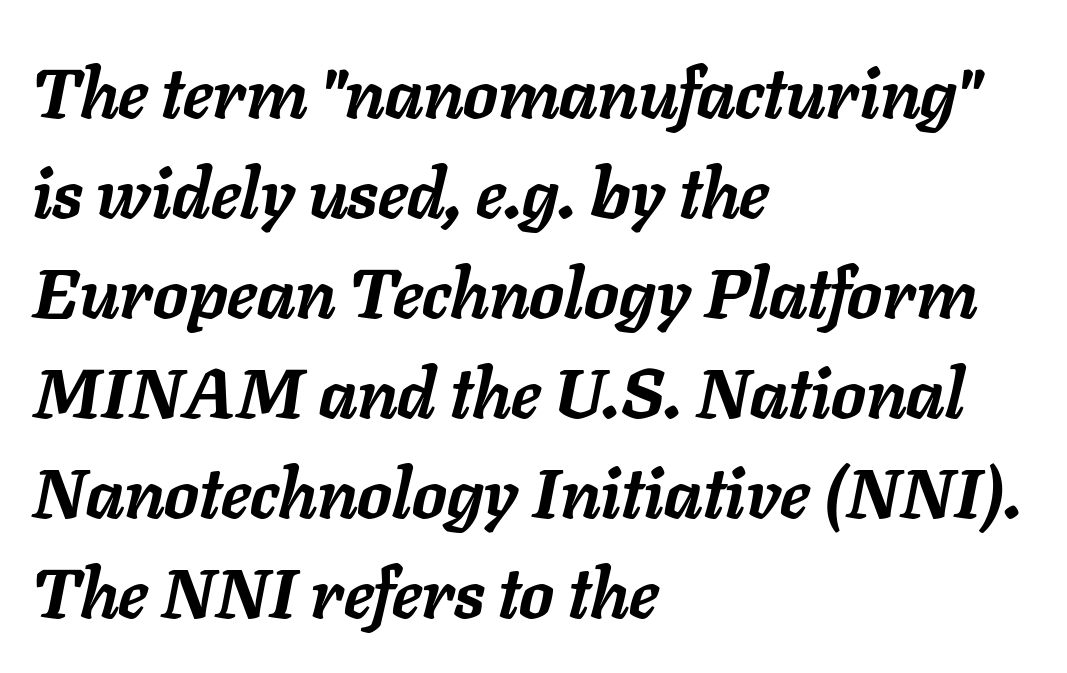
How are the letters spaced? Ordinarily, with no added tracking. Quick note: italic. Summary of vertical rhythm: regular, with standard interline spacing. The baseline area is clear.
